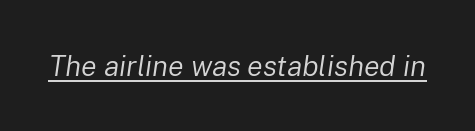
{"italic": "yes", "lean": "right", "slant_degrees": 8, "bold": "no", "weight": "regular", "width": "normal", "stroke_contrast": "low", "x_height": "medium", "monospaced": "no", "underline": "yes", "letter_spacing": "normal", "letter_spacing_em": 0.0, "glyph_px": 29}
